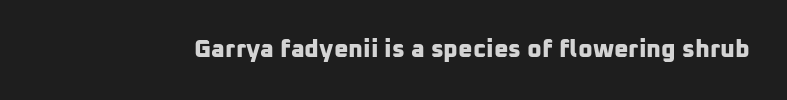
The image shows 25 px bold type; set normal letter spacing, not underlined.
